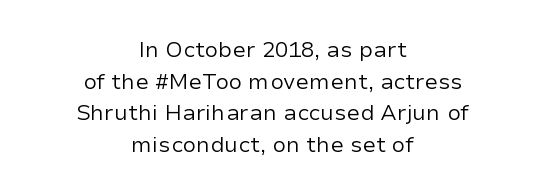
Rows of type keep a routine distance in the vertical direction. Tracking here is standard; glyphs follow each other at the usual distance. A quiet, ordinary-to-light weight characterises the typeface. Reading down the block, each line starts at a different indent, mirrored at its end.
